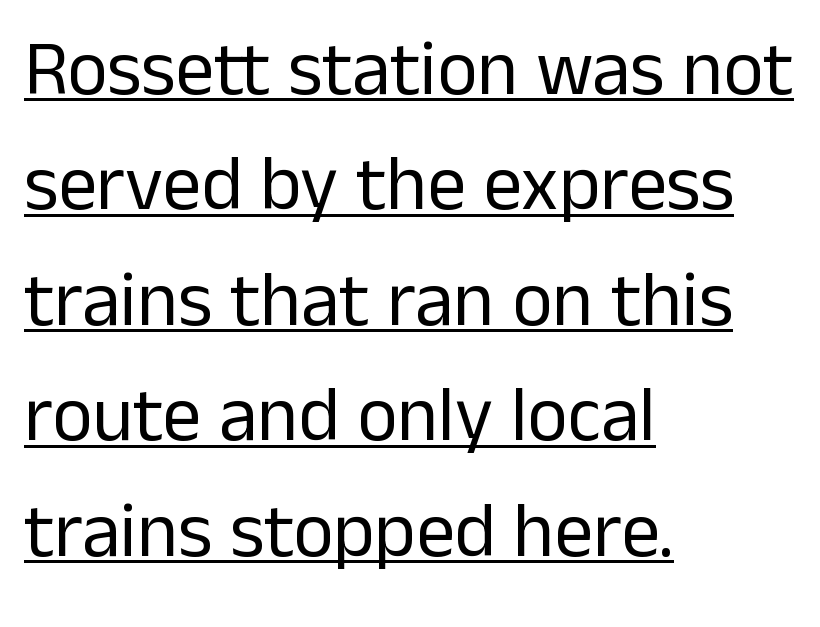
{"serif": "no", "italic": "no", "bold": "no", "weight": "regular", "width": "normal", "stroke_contrast": "low", "x_height": "medium", "monospaced": "no", "underline": "yes", "align": "left", "line_spacing": "normal", "line_spacing_ratio": 1.5, "letter_spacing": "normal", "letter_spacing_em": 0.0, "glyph_px": 77}
